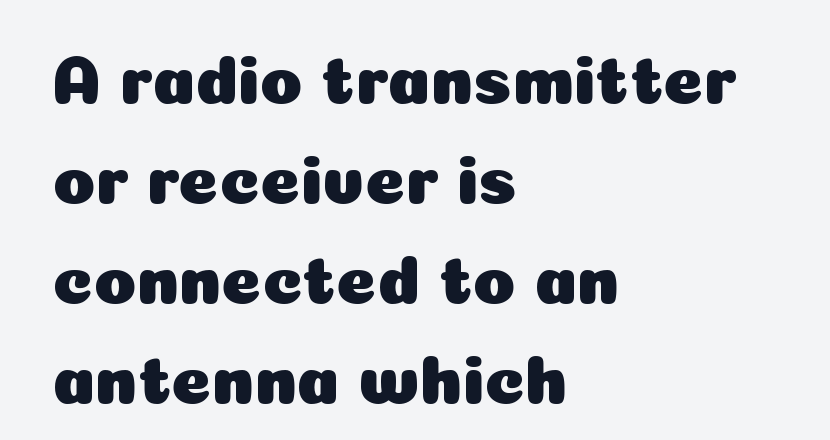
The image shows 69 px sans-serif type, upright; set left-aligned, normal line spacing (1.45x), normal letter spacing, not underlined; low stroke contrast and a medium x-height.
